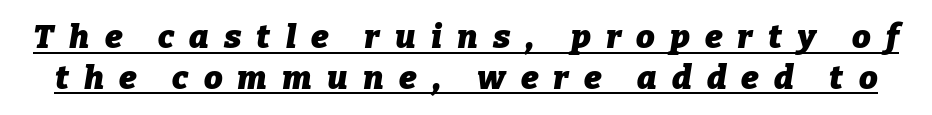
Q: Is the text bold? A: Yes.
Q: Is the text italic (slanted)? A: Yes, it leans right by about 9 degrees.
Q: Is the text underlined? A: Yes.
Q: Is the spacing between letters normal or unusually wide? A: Unusually wide.
Q: Width (condensed, normal, or wide)? A: Normal.
Q: Stroke contrast? A: Low.
Q: x-height? A: Medium.
Q: Monospaced? A: No.
